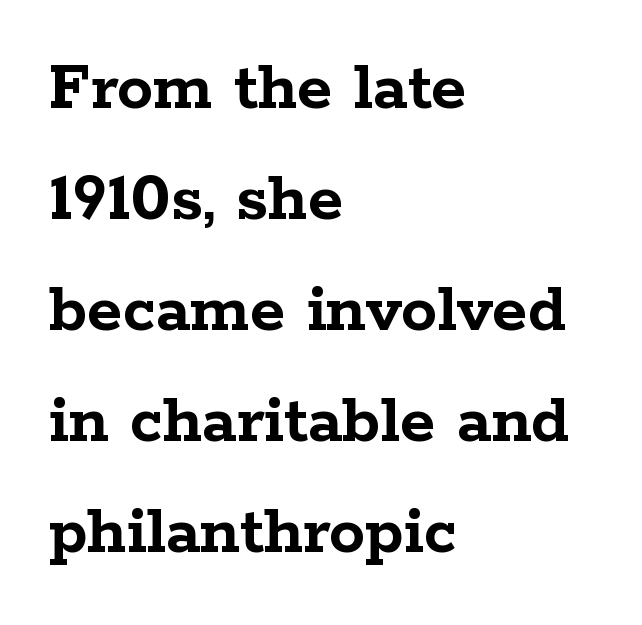
{"serif": "yes", "italic": "no", "bold": "yes", "weight": "semibold", "width": "wide", "stroke_contrast": "low", "x_height": "medium", "monospaced": "no", "underline": "no", "align": "left", "line_spacing": "normal", "line_spacing_ratio": 1.54, "letter_spacing": "normal", "letter_spacing_em": 0.0, "glyph_px": 72}
